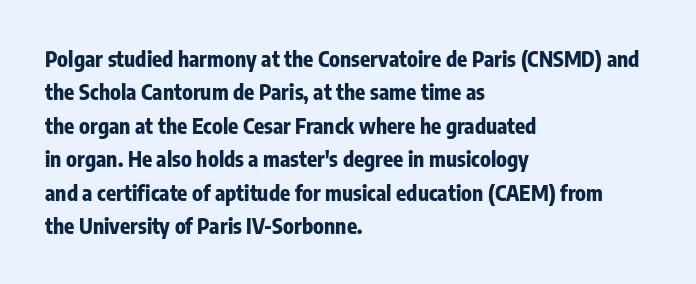
{"italic": "no", "bold": "yes", "underline": "no", "align": "left", "line_spacing": "normal", "line_spacing_ratio": 1.59, "letter_spacing": "normal", "letter_spacing_em": 0.0, "glyph_px": 21}
